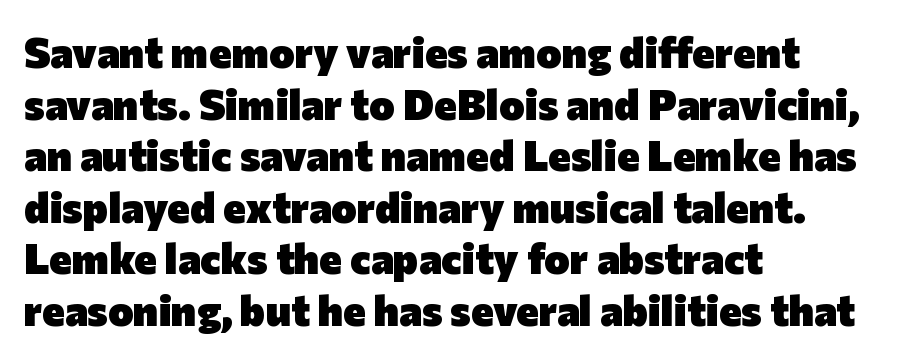
{"serif": "no", "italic": "no", "bold": "yes", "weight": "heavy", "width": "normal", "stroke_contrast": "low", "x_height": "medium", "monospaced": "no", "underline": "no", "align": "left", "line_spacing_ratio": 1.2, "letter_spacing": "normal", "letter_spacing_em": 0.0, "glyph_px": 43}
